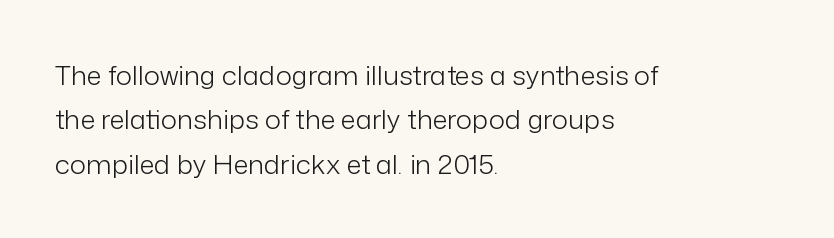
The image shows 27 px text type, upright; set left-aligned, normal line spacing (1.64x), normal letter spacing, not underlined.
